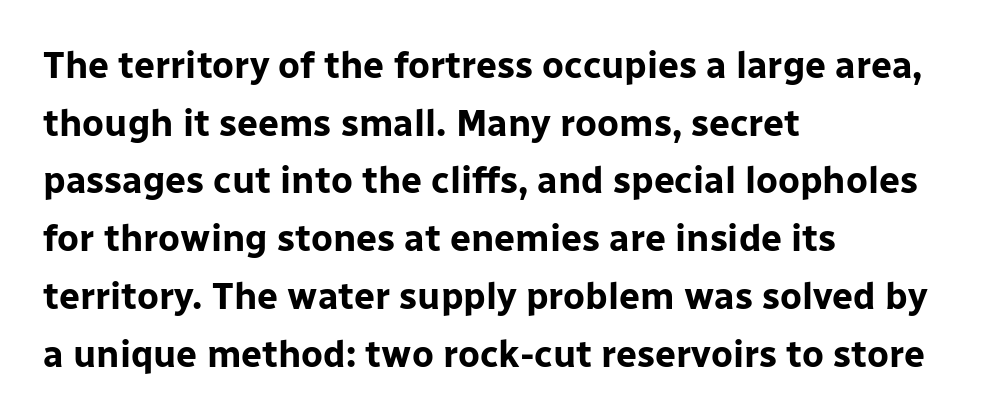
Q: Is the text bold? A: Yes.
Q: Is the text italic (slanted)? A: No, it is upright.
Q: Is the typeface a serif or a sans-serif typeface? A: Sans-serif.
Q: Is the text underlined? A: No.
Q: How is the paragraph aligned? A: Left-aligned.
Q: Is the spacing between letters normal or unusually wide? A: Normal.
Q: Is the spacing between lines tight, normal or loose? A: Normal.
Q: Width (condensed, normal, or wide)? A: Normal.
Q: Stroke contrast? A: Low.
Q: x-height? A: Medium.
Q: Monospaced? A: No.
